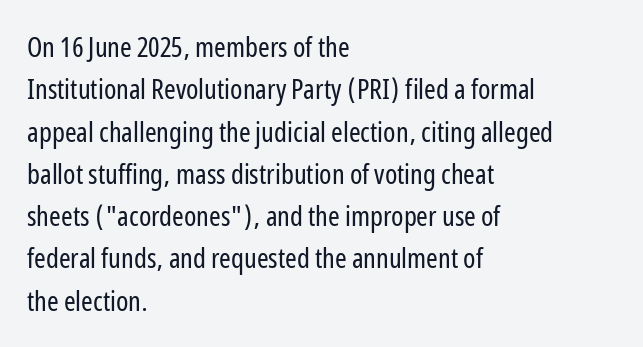
{"serif": "no", "italic": "no", "bold": "no", "weight": "regular", "width": "condensed", "stroke_contrast": "low", "x_height": "medium", "monospaced": "no", "underline": "no", "align": "left", "line_spacing": "normal", "line_spacing_ratio": 1.51, "letter_spacing": "normal", "letter_spacing_em": 0.0, "glyph_px": 28}
